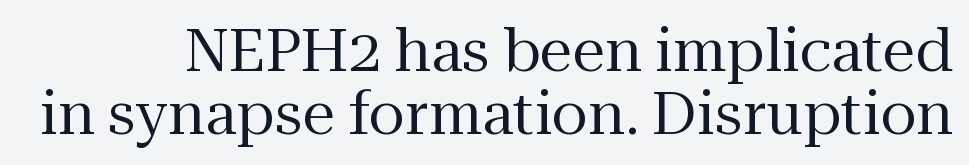
The image shows 59 px regular-weight serif type, upright; set tight line spacing (1.06x), normal letter spacing, not underlined; medium stroke contrast and a medium x-height.
